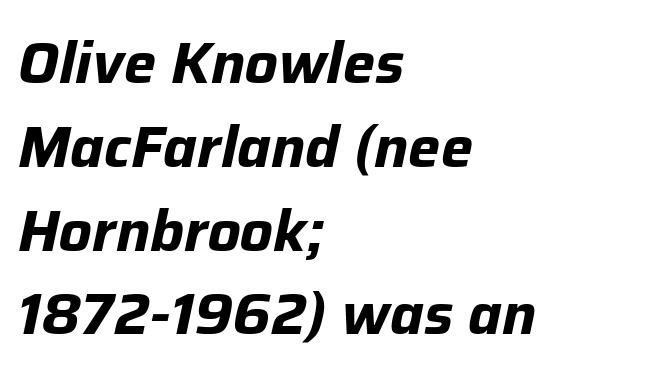
{"italic": "yes", "lean": "right", "slant_degrees": 12, "bold": "yes", "weight": "bold", "width": "normal", "stroke_contrast": "low", "x_height": "medium", "monospaced": "no", "underline": "no", "align": "left", "line_spacing": "normal", "line_spacing_ratio": 1.47, "letter_spacing": "normal", "letter_spacing_em": 0.0, "glyph_px": 57}
